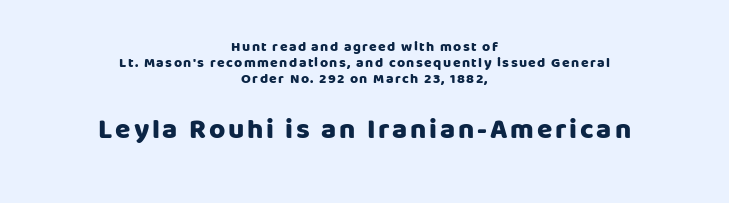
Q: Is the text bold? A: Yes.
Q: Is the text italic (slanted)? A: No, it is upright.
Q: Is the typeface a serif or a sans-serif typeface? A: Sans-serif.
Q: Is the text underlined? A: No.
Q: How is the paragraph aligned? A: Centered.
Q: Which block of text is set in a larger size, the first (top) or the second (bottom)? A: The second (bottom) one.
Q: Width (condensed, normal, or wide)? A: Normal.
Q: Stroke contrast? A: Low.
Q: x-height? A: Large.
Q: Monospaced? A: No.
